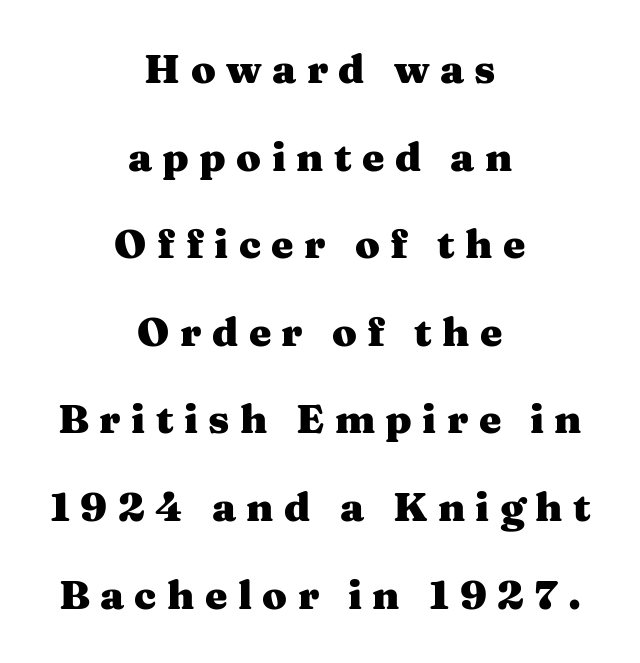
The image shows 40 px heavy, wide serif type, upright; set centered, loose line spacing (2.19x), unusually wide letter spacing (+0.26 em), not underlined; medium stroke contrast and a medium x-height.
